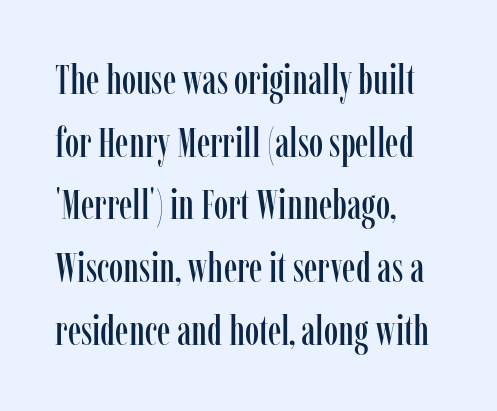
The letters advance in unequal steps, a hallmark of proportional type. Leading matches the norm, producing a regular column. Here the glyphs are tracked normally, forming tight word shapes. Style check: upright. Examine the stroke ends and you'll spot serifs.
